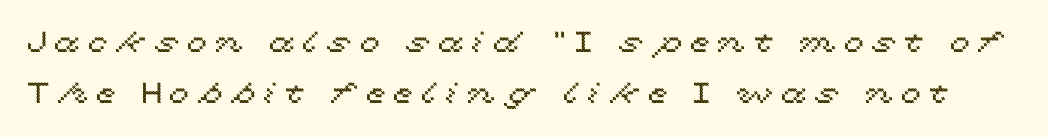
Here the designer chose a conventional face with non-uniform glyph widths. Anything drawn beneath the words? Only blank space. The letters are spread apart with noticeably loose tracking.
